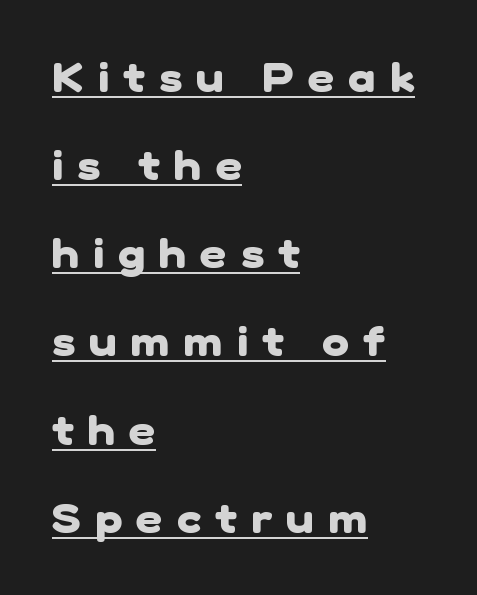
Q: Is the text bold? A: Yes.
Q: Is the typeface a serif or a sans-serif typeface? A: Sans-serif.
Q: Is the text underlined? A: Yes.
Q: How is the paragraph aligned? A: Left-aligned.
Q: Is the spacing between letters normal or unusually wide? A: Unusually wide.
Q: Is the spacing between lines tight, normal or loose? A: Loose.
Q: Width (condensed, normal, or wide)? A: Normal.
Q: Stroke contrast? A: Low.
Q: x-height? A: Medium.
Q: Monospaced? A: No.
